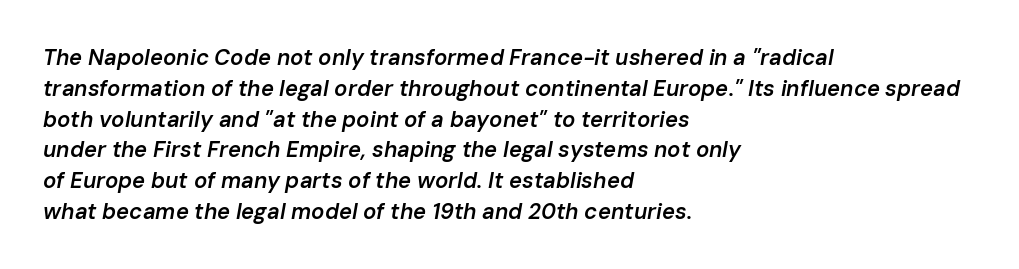
{"italic": "yes", "lean": "right", "slant_degrees": 10, "bold": "semi", "underline": "no", "align": "left", "line_spacing": "normal", "line_spacing_ratio": 1.4, "letter_spacing": "normal", "letter_spacing_em": 0.0, "glyph_px": 22}
